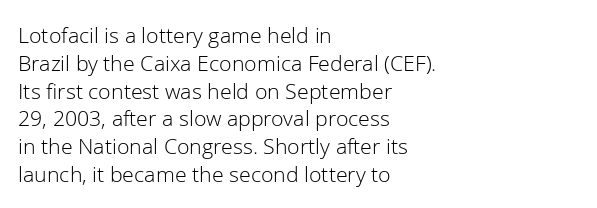
Italic: no, the glyphs are upright roman. Typeset ragged right — the left edge is the straight one. The gaps between neighbouring characters are ordinary and unremarkable. No letter is thick-stroked: the sample isn't bold. Lines of text with bare space underneath.
